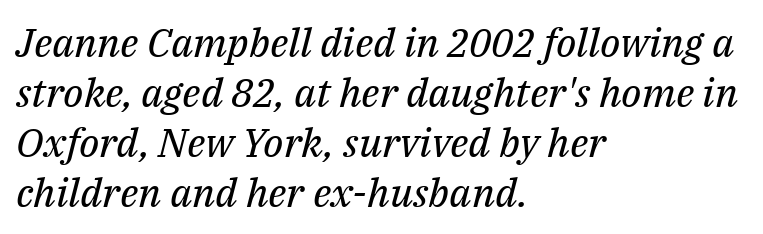
Q: Is the text bold? A: No.
Q: Is the text italic (slanted)? A: Yes, it leans right by about 14 degrees.
Q: Is the typeface a serif or a sans-serif typeface? A: Serif.
Q: Is the text underlined? A: No.
Q: How is the paragraph aligned? A: Left-aligned.
Q: Is the spacing between letters normal or unusually wide? A: Normal.
Q: Is the spacing between lines tight, normal or loose? A: Normal.
Q: Width (condensed, normal, or wide)? A: Normal.
Q: Stroke contrast? A: Medium.
Q: x-height? A: Medium.
Q: Monospaced? A: No.
